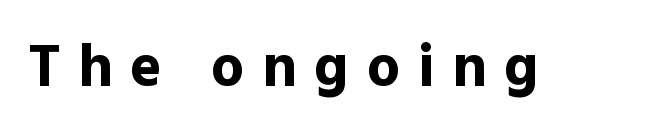
The image shows 59 px bold sans-serif type, upright; set unusually wide letter spacing (+0.3 em), not underlined; a medium x-height.
